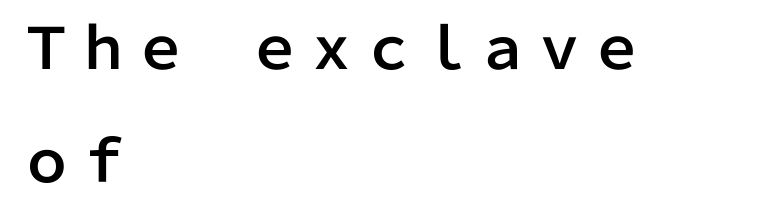
{"serif": "no", "italic": "no", "width": "normal", "stroke_contrast": "low", "x_height": "medium", "monospaced": "no", "underline": "no", "align": "left", "line_spacing": "loose", "line_spacing_ratio": 1.99, "letter_spacing": "normal", "letter_spacing_em": 0.0, "glyph_px": 57}
